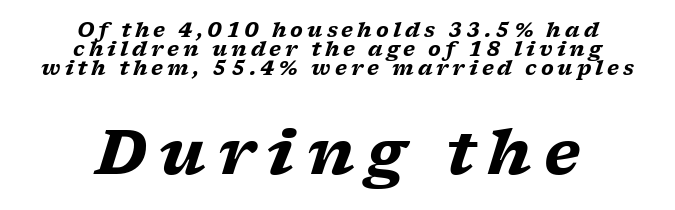
Q: Is the text bold? A: Yes.
Q: Is the text italic (slanted)? A: Yes, it leans right by about 17 degrees.
Q: Is the typeface a serif or a sans-serif typeface? A: Serif.
Q: Is the text underlined? A: No.
Q: How is the paragraph aligned? A: Centered.
Q: Is the spacing between letters normal or unusually wide? A: Unusually wide.
Q: Is the spacing between lines tight, normal or loose? A: Tight.
Q: Which block of text is set in a larger size, the first (top) or the second (bottom)? A: The second (bottom) one.
Q: Width (condensed, normal, or wide)? A: Wide.
Q: Stroke contrast? A: Low.
Q: x-height? A: Medium.
Q: Monospaced? A: No.
